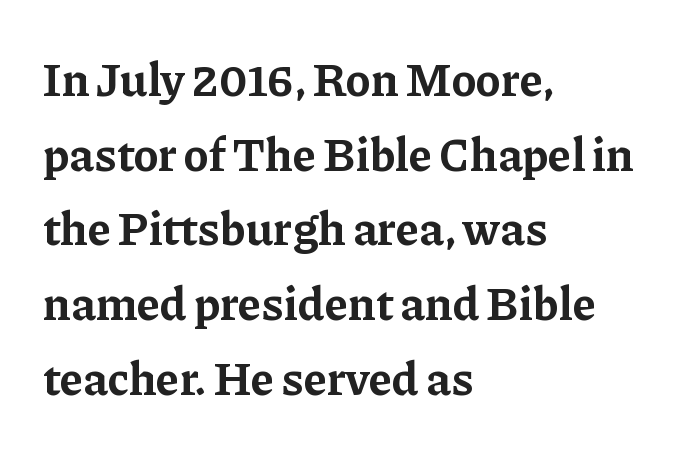
{"serif": "yes", "italic": "no", "bold": "yes", "weight": "bold", "width": "normal", "stroke_contrast": "low", "x_height": "medium", "monospaced": "no", "underline": "no", "align": "left", "line_spacing": "normal", "line_spacing_ratio": 1.59, "letter_spacing": "normal", "letter_spacing_em": 0.0, "glyph_px": 47}
